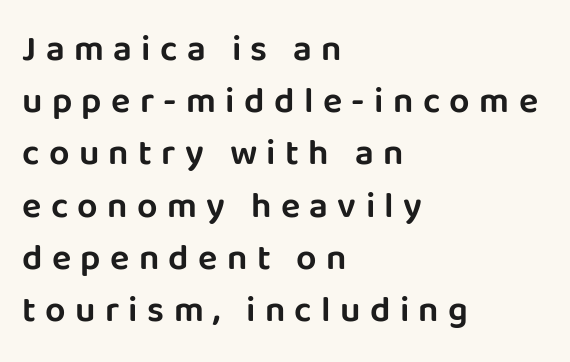
The text block is weighted toward the left margin, trailing off unevenly rightward. The type is letterspaced generously, with wide tracking. The passage shown is typeset with a sans-serif family. The letters stand straight up with perfectly vertical stems. Quick note: underline off.
